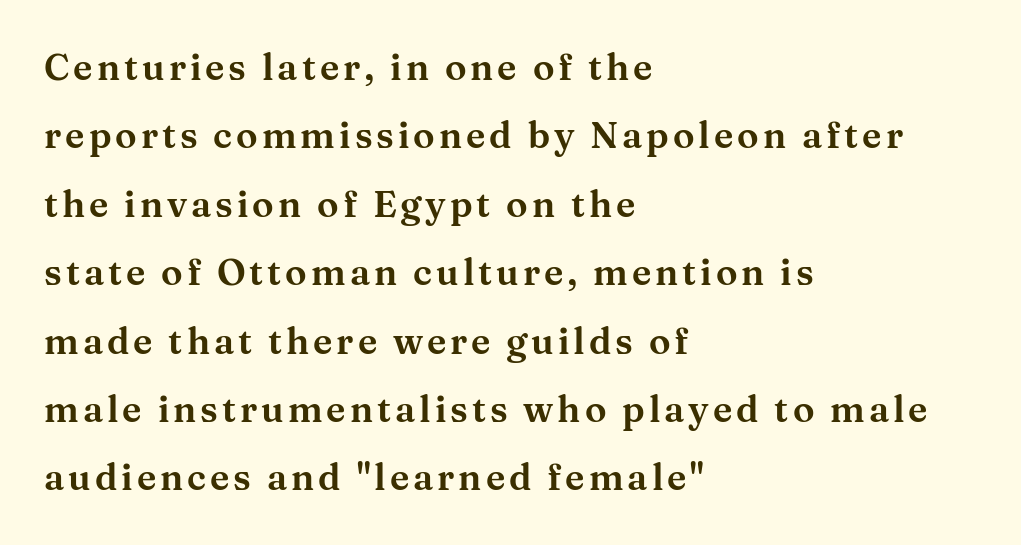
Q: Is the text italic (slanted)? A: No, it is upright.
Q: Is the typeface a serif or a sans-serif typeface? A: Serif.
Q: Is the text underlined? A: No.
Q: How is the paragraph aligned? A: Left-aligned.
Q: Is the spacing between lines tight, normal or loose? A: Loose.
Q: Width (condensed, normal, or wide)? A: Wide.
Q: Stroke contrast? A: Medium.
Q: x-height? A: Medium.
Q: Monospaced? A: No.
